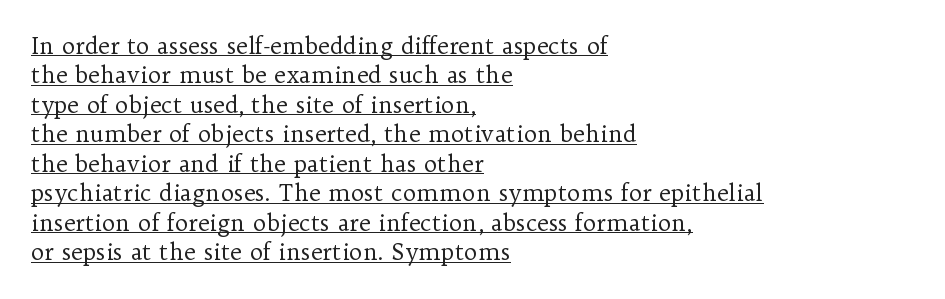
The image shows 23 px text type, upright; set left-aligned, normal line spacing (1.28x), normal letter spacing, underlined.
